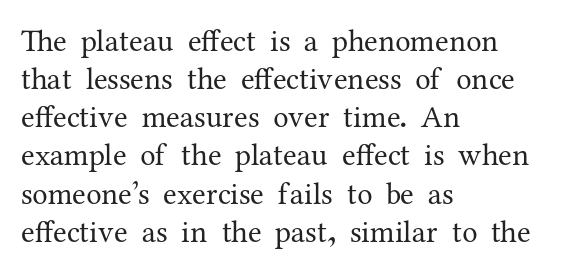
{"serif": "yes", "italic": "no", "bold": "no", "weight": "regular", "width": "normal", "stroke_contrast": "medium", "x_height": "medium", "monospaced": "no", "underline": "no", "align": "left", "line_spacing_ratio": 1.23, "letter_spacing": "normal", "letter_spacing_em": 0.0, "glyph_px": 31}
